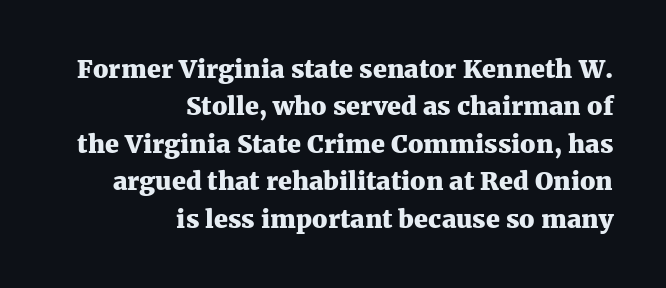
Q: Is the text bold? A: Yes.
Q: Is the text italic (slanted)? A: No, it is upright.
Q: Is the text underlined? A: No.
Q: How is the paragraph aligned? A: Right-aligned.
Q: Is the spacing between letters normal or unusually wide? A: Normal.
Q: Is the spacing between lines tight, normal or loose? A: Normal.
